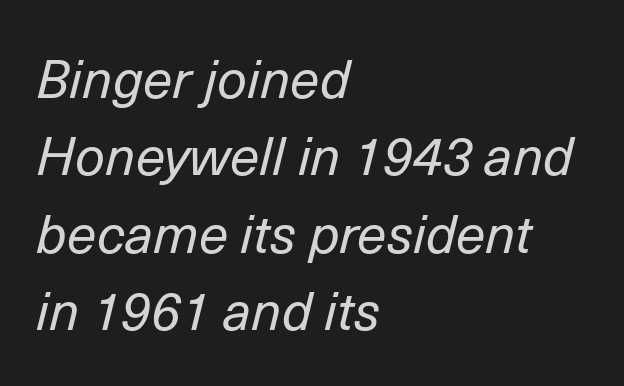
{"italic": "yes", "lean": "right", "slant_degrees": 14, "bold": "no", "weight": "regular", "width": "normal", "stroke_contrast": "low", "x_height": "medium", "monospaced": "no", "underline": "no", "align": "left", "line_spacing": "normal", "line_spacing_ratio": 1.46, "letter_spacing": "normal", "letter_spacing_em": 0.0, "glyph_px": 53}
